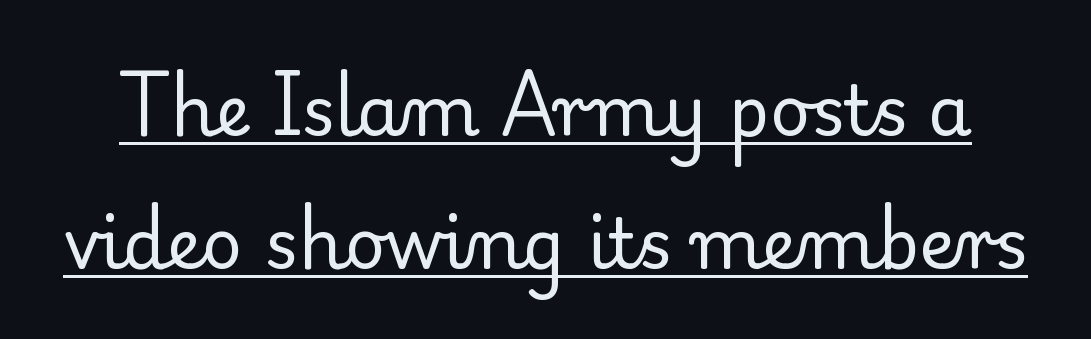
Q: Is the text bold? A: No.
Q: Is the text italic (slanted)? A: No, it is upright.
Q: Is the typeface a serif or a sans-serif typeface? A: Serif.
Q: Is the text underlined? A: Yes.
Q: Is the spacing between letters normal or unusually wide? A: Normal.
Q: Is the spacing between lines tight, normal or loose? A: Loose.
Q: Width (condensed, normal, or wide)? A: Normal.
Q: Stroke contrast? A: Low.
Q: x-height? A: Small.
Q: Monospaced? A: No.
